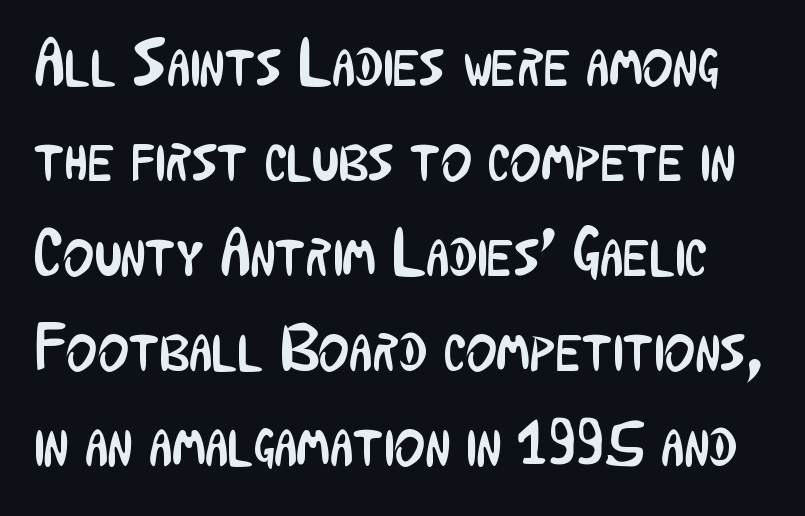
{"serif": "no", "italic": "no", "bold": "no", "weight": "regular", "width": "condensed", "stroke_contrast": "low", "x_height": "medium", "monospaced": "no", "underline": "no", "line_spacing": "normal", "line_spacing_ratio": 1.44, "letter_spacing": "normal", "letter_spacing_em": 0.0, "glyph_px": 66}
